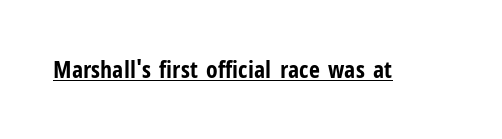
Students, observe the line beneath the letters — that is underlining. Upright lettering throughout. Summary of weight: heavy, a full bold. Here the glyphs are tracked normally, forming tight word shapes.
